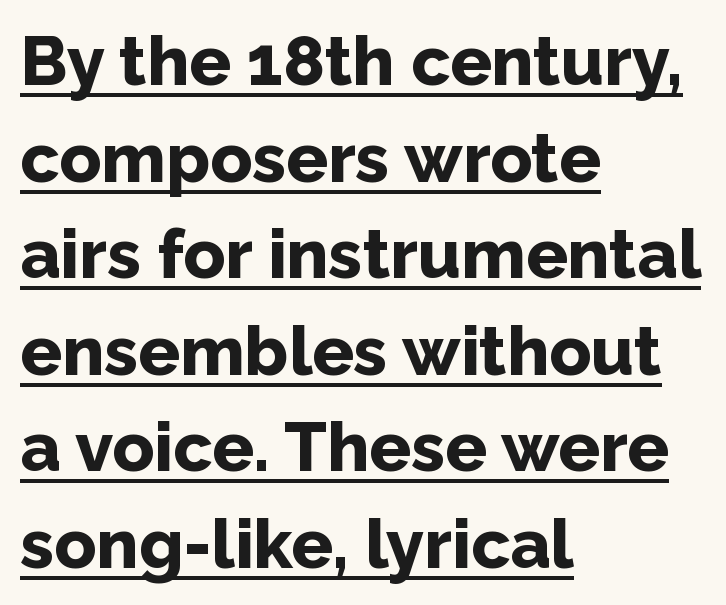
The image shows 69 px bold sans-serif type, upright; set left-aligned, normal line spacing (1.4x), normal letter spacing, underlined; low stroke contrast and a medium x-height.
